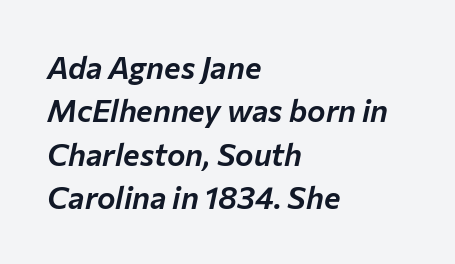
Q: Is the text italic (slanted)? A: Yes, it leans right by about 12 degrees.
Q: Is the text underlined? A: No.
Q: How is the paragraph aligned? A: Left-aligned.
Q: Is the spacing between letters normal or unusually wide? A: Normal.
Q: Is the spacing between lines tight, normal or loose? A: Normal.
Q: Width (condensed, normal, or wide)? A: Normal.
Q: Stroke contrast? A: Low.
Q: x-height? A: Medium.
Q: Monospaced? A: No.
